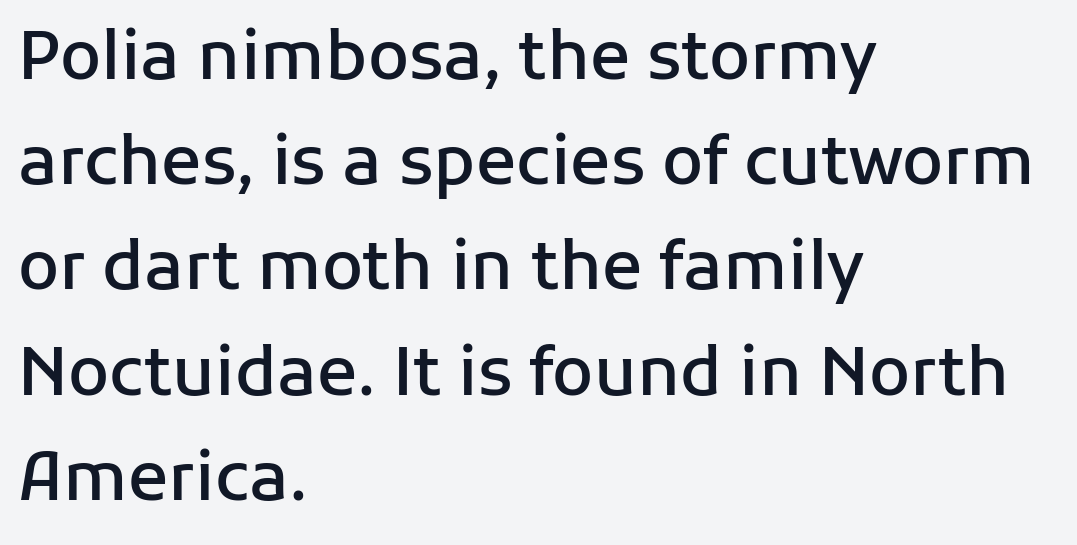
These lines are set flush left with a ragged right edge. Decoration check: the copy has no underline. Look at the stroke-to-counter ratio: somewhat heavy, a semibold. The tracking reads as untouched default to a designer's eye. No feet cap the strokes, marking this as sans-serif type. Is this a fixed-width face? No — the glyphs have proportional, varying widths.
